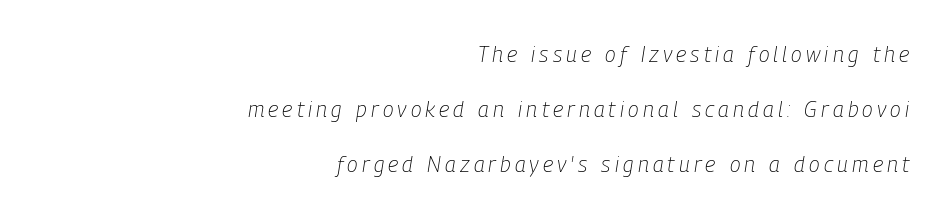
Unbolded letterforms with no extra heft. Check under the words: just untouched page. All the whitespace from short lines collects on the left. Does the leading feel generous? Absolutely, it's lavish. You can tell it's italic because the verticals aren't actually vertical.
